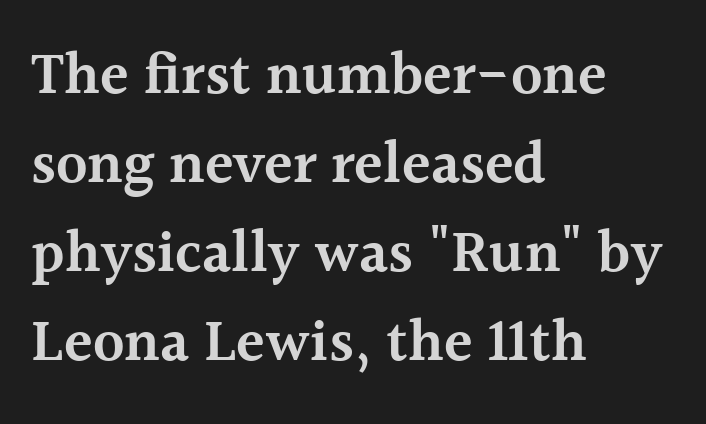
{"serif": "yes", "italic": "no", "bold": "semi", "weight": "semibold", "width": "normal", "x_height": "medium", "monospaced": "no", "underline": "no", "align": "left", "line_spacing": "normal", "line_spacing_ratio": 1.51, "letter_spacing": "normal", "letter_spacing_em": 0.0, "glyph_px": 59}
